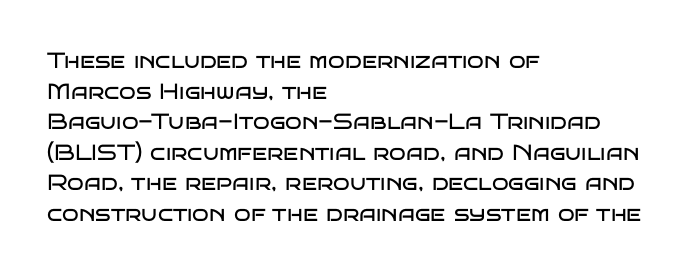
Q: Is the text bold? A: No.
Q: Is the text italic (slanted)? A: No, it is upright.
Q: Is the text underlined? A: No.
Q: How is the paragraph aligned? A: Left-aligned.
Q: Is the spacing between letters normal or unusually wide? A: Normal.
Q: Is the spacing between lines tight, normal or loose? A: Normal.
